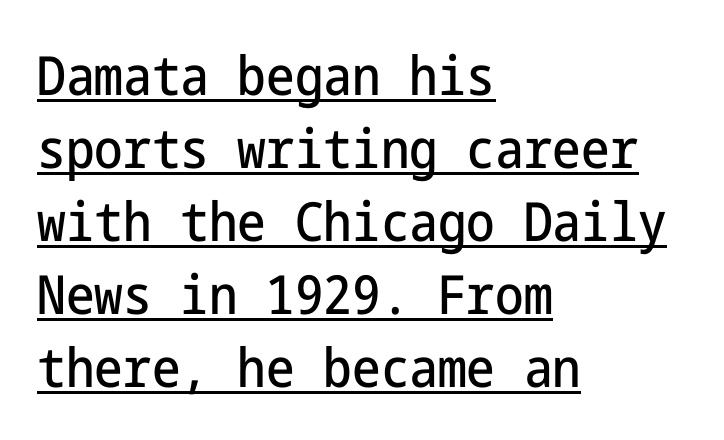
{"serif": "no", "italic": "no", "width": "condensed", "stroke_contrast": "low", "x_height": "medium", "underline": "yes", "align": "left", "line_spacing": "normal", "line_spacing_ratio": 1.35, "letter_spacing": "normal", "letter_spacing_em": 0.0, "glyph_px": 54}
